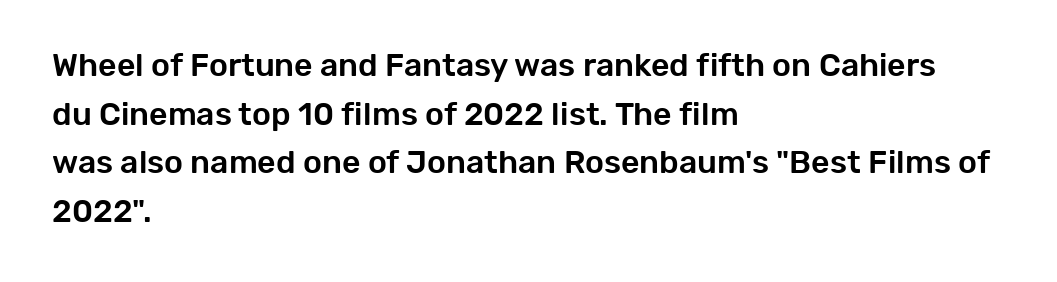
Q: Is the text italic (slanted)? A: No, it is upright.
Q: Is the typeface a serif or a sans-serif typeface? A: Sans-serif.
Q: Is the text underlined? A: No.
Q: How is the paragraph aligned? A: Left-aligned.
Q: Is the spacing between letters normal or unusually wide? A: Normal.
Q: Is the spacing between lines tight, normal or loose? A: Normal.
Q: Width (condensed, normal, or wide)? A: Normal.
Q: Stroke contrast? A: Low.
Q: x-height? A: Medium.
Q: Monospaced? A: No.
